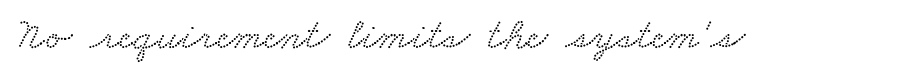
The image shows 45 px wide serif type; set normal letter spacing, not underlined; low stroke contrast and a small x-height.
